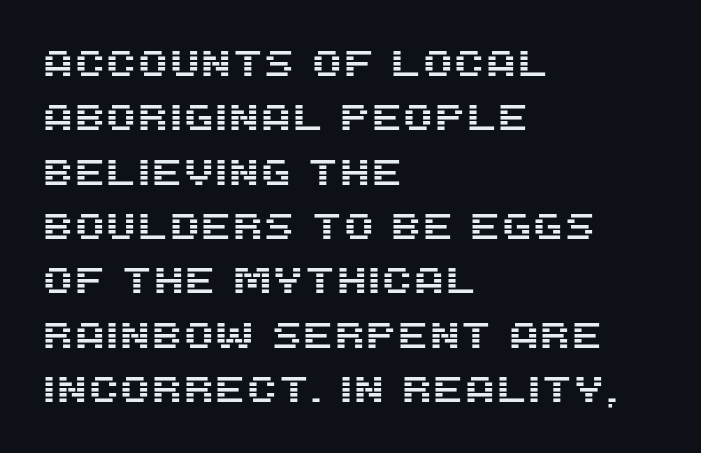
Any mark beneath the type? The region is blank. The lettering stays uniformly vertical, giving the passage a roman look. This is sans-serif lettering, the kind often seen on screens and signage. The passage is arranged the way most books set body copy — flush left. The passage shown has conventional tracking throughout.
